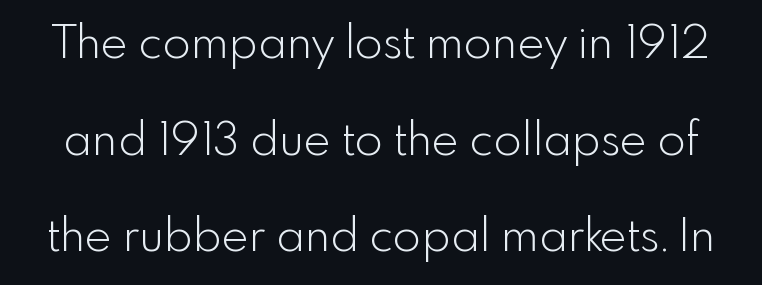
Q: Is the text bold? A: No.
Q: Is the text italic (slanted)? A: No, it is upright.
Q: Is the typeface a serif or a sans-serif typeface? A: Sans-serif.
Q: Is the text underlined? A: No.
Q: Is the spacing between letters normal or unusually wide? A: Normal.
Q: Is the spacing between lines tight, normal or loose? A: Loose.
Q: Width (condensed, normal, or wide)? A: Normal.
Q: x-height? A: Small.
Q: Monospaced? A: No.
